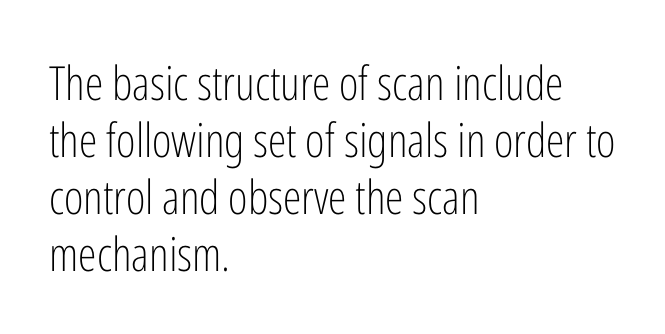
Type without underlining. The line texture is even and compact thanks to regular tracking. Each letter keeps its own natural width here, so spacing adapts to shape. Weight: regular or lighter.
